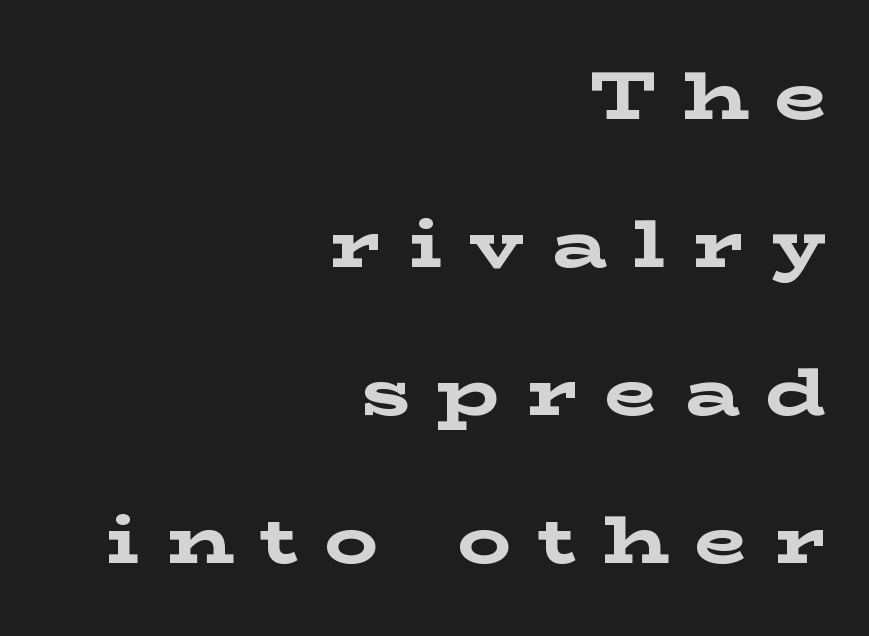
Q: Is the text bold? A: Yes.
Q: Is the text italic (slanted)? A: No, it is upright.
Q: Is the typeface a serif or a sans-serif typeface? A: Serif.
Q: Is the text underlined? A: No.
Q: How is the paragraph aligned? A: Right-aligned.
Q: Is the spacing between letters normal or unusually wide? A: Unusually wide.
Q: Is the spacing between lines tight, normal or loose? A: Loose.
Q: Width (condensed, normal, or wide)? A: Wide.
Q: Stroke contrast? A: Low.
Q: x-height? A: Medium.
Q: Monospaced? A: No.
